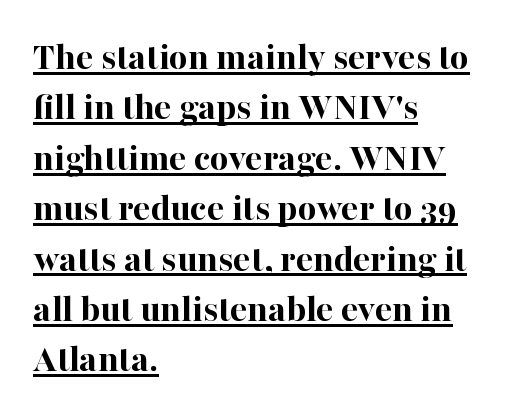
The image shows 40 px bold serif type, upright; set left-aligned, normal line spacing (1.26x), normal letter spacing, underlined; high stroke contrast and a medium x-height.
